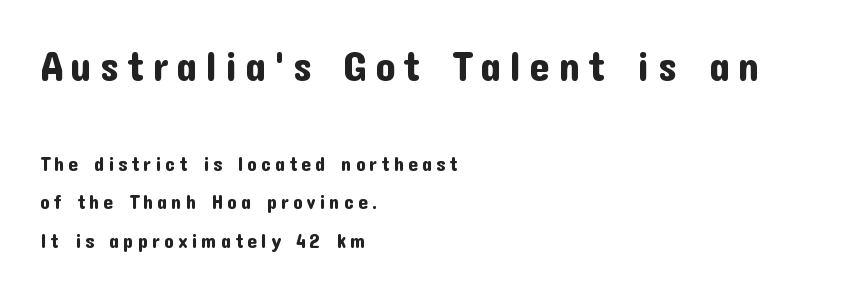
Every stem runs plumb, perpendicular to the baseline. Varying glyph widths throughout — classic text-font behaviour. A clean baseline with only descenders dipping below it. Every row of glyphs begins at an identical x-position on the left.
